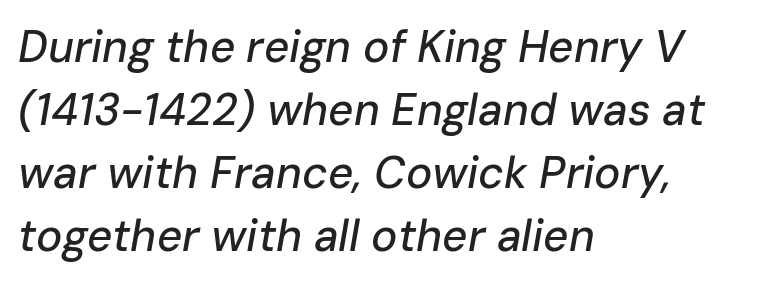
The image shows 44 px text type, italic (leaning right); set left-aligned, normal line spacing (1.43x), normal letter spacing, not underlined; low stroke contrast and a medium x-height.
